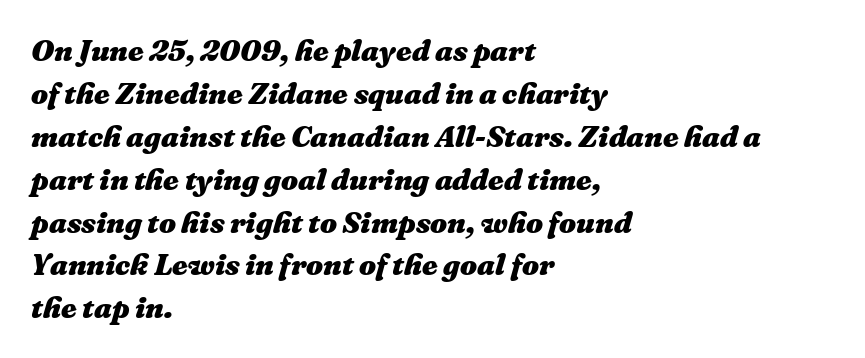
Q: Is the text bold? A: Yes.
Q: Is the text italic (slanted)? A: Yes, it leans right by about 16 degrees.
Q: Is the text underlined? A: No.
Q: How is the paragraph aligned? A: Left-aligned.
Q: Is the spacing between letters normal or unusually wide? A: Normal.
Q: Is the spacing between lines tight, normal or loose? A: Normal.
Q: Width (condensed, normal, or wide)? A: Normal.
Q: Stroke contrast? A: Medium.
Q: x-height? A: Medium.
Q: Monospaced? A: No.
